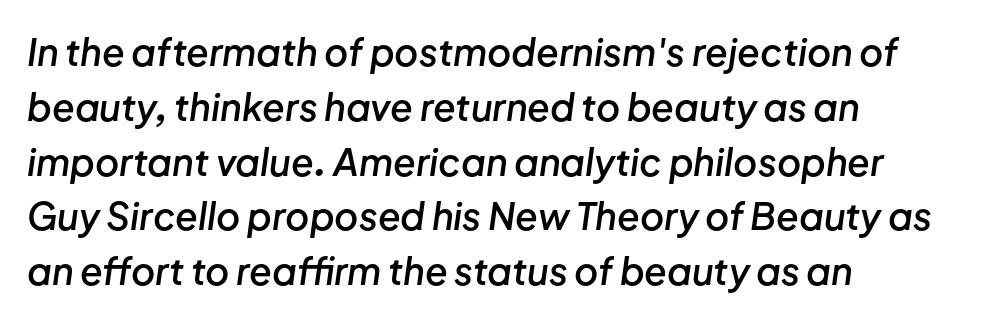
The line texture is even and compact thanks to regular tracking. Does the weight exceed regular? Yes, but only to semibold. Each new line begins a customary step beneath the previous one. Looking at the ascenders, they clearly lean.
